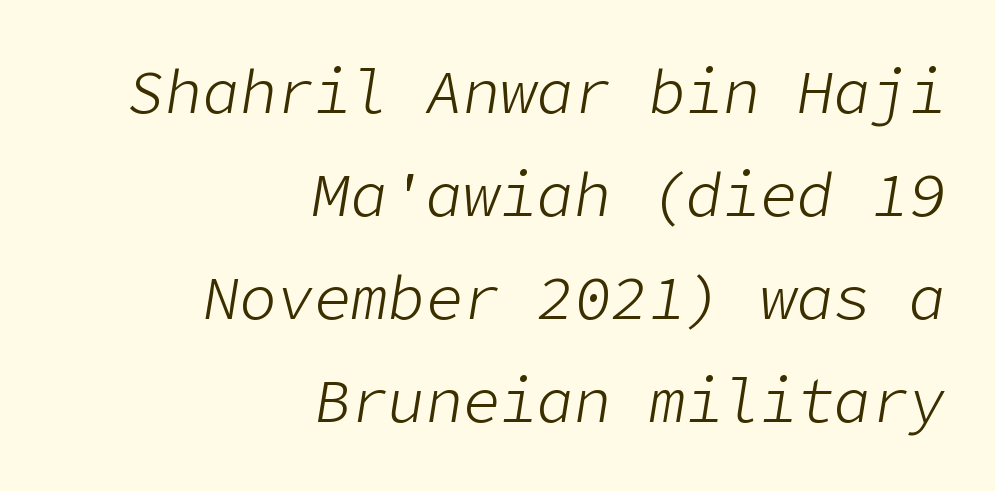
The image shows 62 px light type, italic (leaning right); set right-aligned, normal line spacing (1.66x), normal letter spacing, not underlined; low stroke contrast and a medium x-height.
